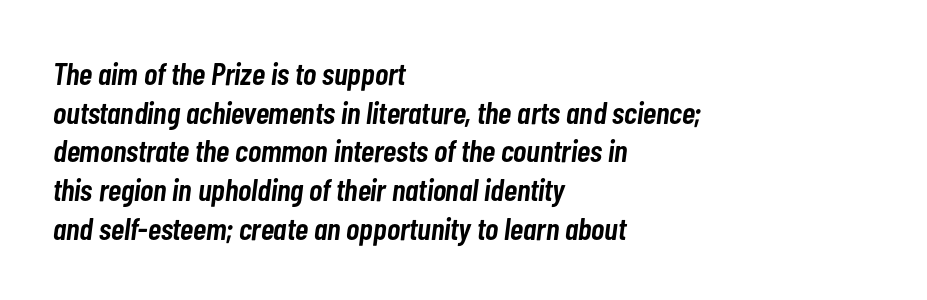
Q: Is the text bold? A: Semi-bold.
Q: Is the text italic (slanted)? A: Yes, it leans right by about 7 degrees.
Q: Is the text underlined? A: No.
Q: How is the paragraph aligned? A: Left-aligned.
Q: Is the spacing between letters normal or unusually wide? A: Normal.
Q: Width (condensed, normal, or wide)? A: Condensed.
Q: Stroke contrast? A: Low.
Q: x-height? A: Medium.
Q: Monospaced? A: No.
